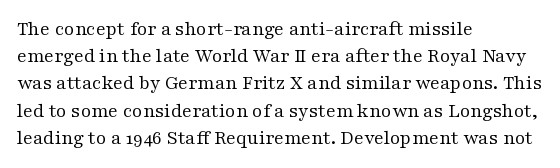
The image shows 20 px text type, upright; set left-aligned, normal line spacing (1.36x), normal letter spacing, not underlined.
